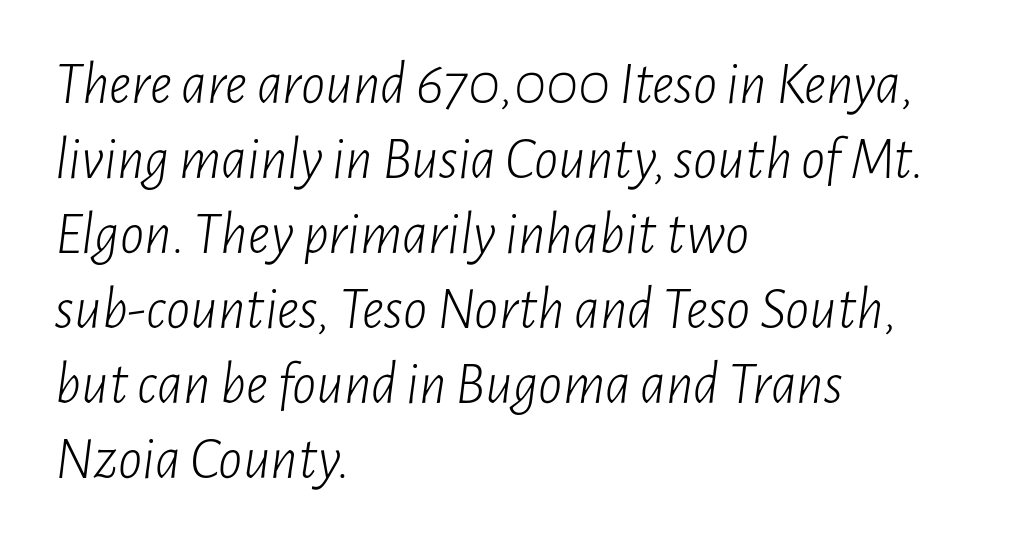
{"italic": "yes", "lean": "right", "slant_degrees": 7, "bold": "no", "weight": "light", "width": "condensed", "stroke_contrast": "low", "x_height": "medium", "monospaced": "no", "underline": "no", "align": "left", "line_spacing": "normal", "line_spacing_ratio": 1.25, "letter_spacing": "normal", "letter_spacing_em": 0.0, "glyph_px": 60}
